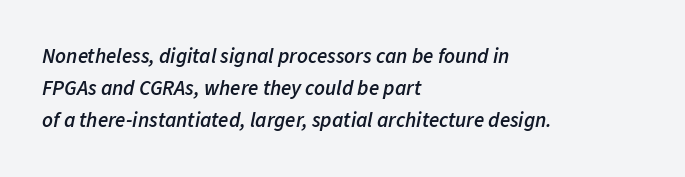
Horizontal alignment here is leftward, the default for most running prose. This block has exactly the height ordinary leading produces. The face used here is a semibold: visibly heavier than regular, lighter than bold. Quick note: italic.
